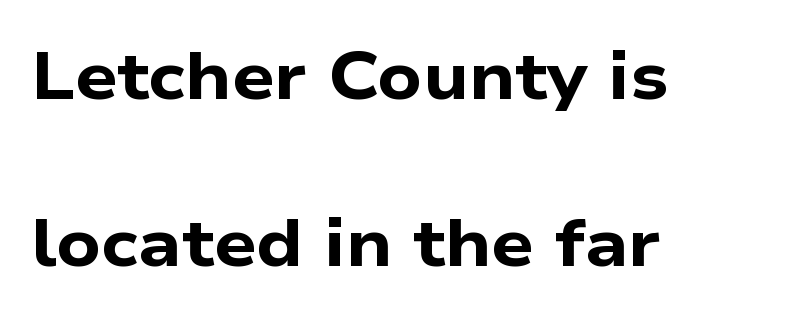
{"serif": "no", "bold": "yes", "weight": "bold", "width": "wide", "stroke_contrast": "low", "x_height": "medium", "monospaced": "no", "underline": "no", "align": "left", "line_spacing": "loose", "line_spacing_ratio": 2.5, "letter_spacing": "normal", "letter_spacing_em": 0.0, "glyph_px": 67}
